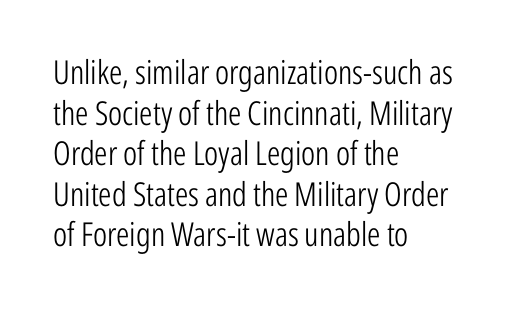
The image shows 33 px light, condensed sans-serif type, upright; set left-aligned, line spacing 1.23x, normal letter spacing, not underlined; low stroke contrast and a medium x-height.
